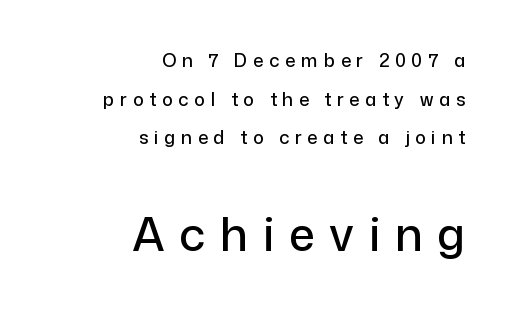
{"serif": "no", "italic": "no", "width": "normal", "stroke_contrast": "low", "x_height": "medium", "monospaced": "no", "underline": "no", "align": "right", "line_spacing": "loose", "line_spacing_ratio": 2.15, "letter_spacing": "wide", "letter_spacing_em": 0.32, "larger_block": "second", "size_ratio": 2.56, "glyph_px": 46}
